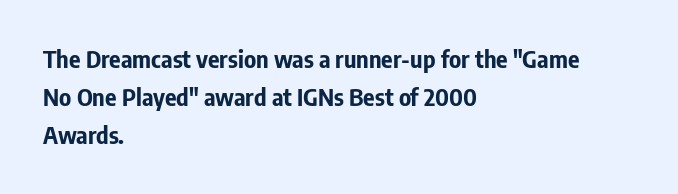
{"italic": "no", "bold": "yes", "underline": "no", "align": "left", "line_spacing": "normal", "line_spacing_ratio": 1.59, "letter_spacing": "normal", "letter_spacing_em": 0.0, "glyph_px": 24}
